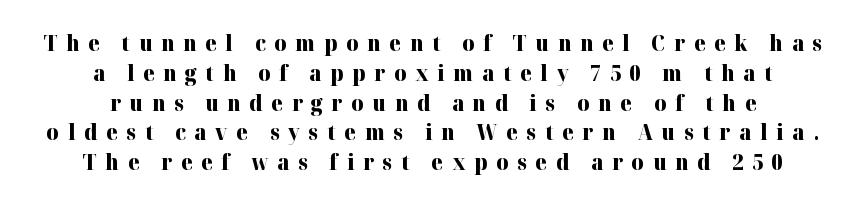
{"italic": "no", "bold": "yes", "underline": "no", "align": "center", "line_spacing": "normal", "line_spacing_ratio": 1.42, "letter_spacing": "wide", "letter_spacing_em": 0.41, "glyph_px": 21}
